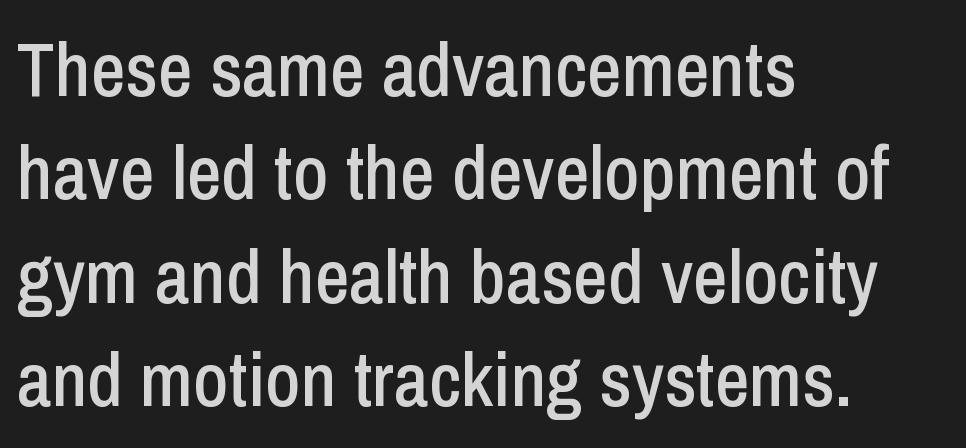
The image shows 76 px condensed sans-serif type, upright; set left-aligned, normal line spacing (1.36x), normal letter spacing, not underlined; low stroke contrast and a medium x-height.
